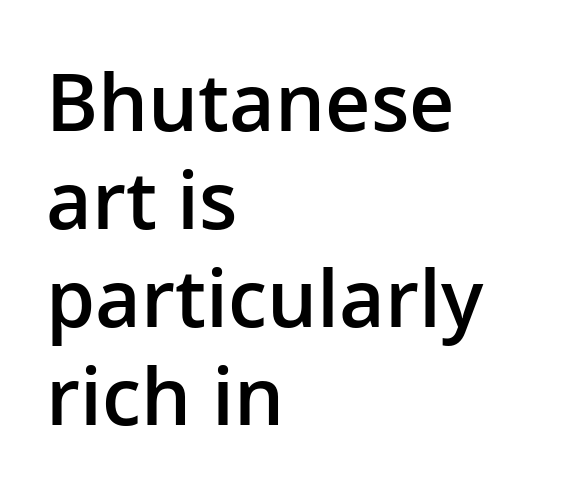
Q: Is the text bold? A: Semi-bold.
Q: Is the text italic (slanted)? A: No, it is upright.
Q: Is the typeface a serif or a sans-serif typeface? A: Sans-serif.
Q: Is the text underlined? A: No.
Q: How is the paragraph aligned? A: Left-aligned.
Q: Is the spacing between letters normal or unusually wide? A: Normal.
Q: Width (condensed, normal, or wide)? A: Normal.
Q: Stroke contrast? A: Low.
Q: x-height? A: Medium.
Q: Monospaced? A: No.
